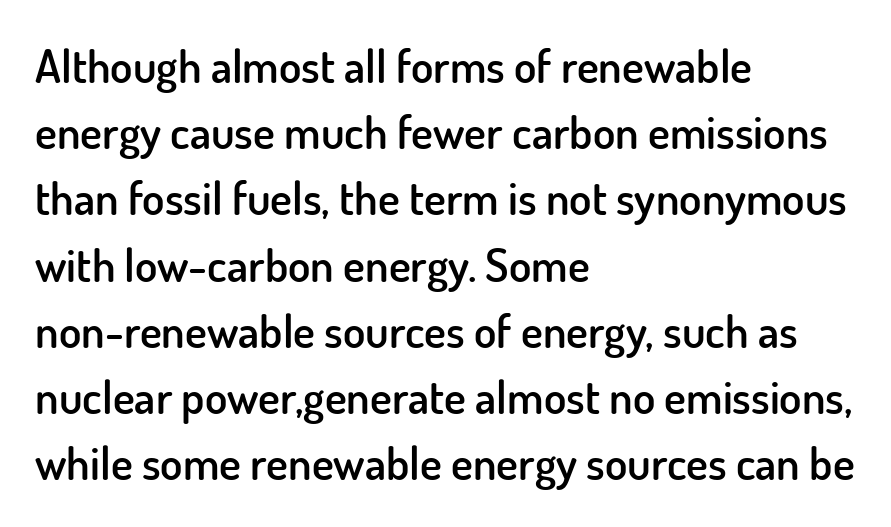
{"serif": "no", "italic": "no", "bold": "semi", "weight": "semibold", "width": "normal", "stroke_contrast": "low", "x_height": "small", "monospaced": "no", "underline": "no", "align": "left", "line_spacing": "normal", "line_spacing_ratio": 1.44, "letter_spacing": "normal", "letter_spacing_em": 0.0, "glyph_px": 46}
